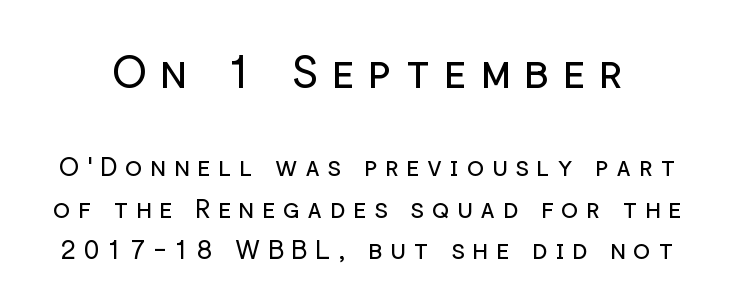
The axis of the letterforms is exactly vertical. A light-to-regular cut is what we see here. Quick note: interline space is typical. Has an underline been added? It has not. Nothing sits at the stroke ends, so this counts as sans-serif. The face used here is rendered with a markedly widened letterfit.
